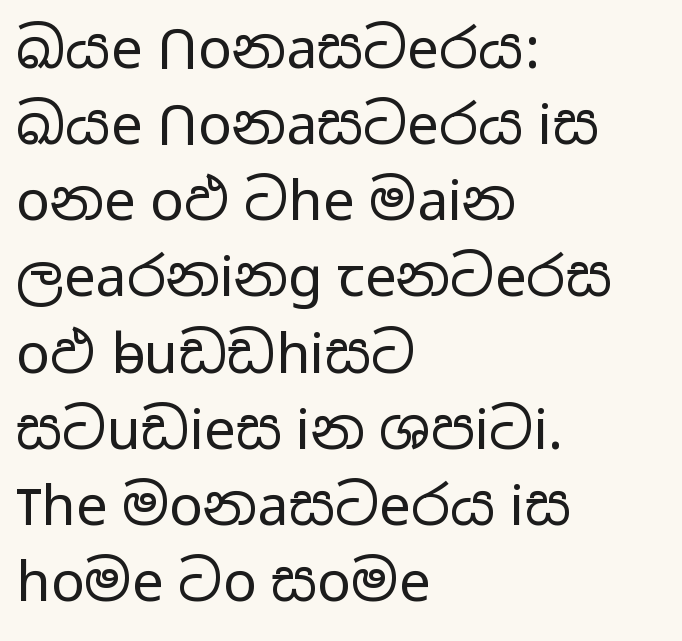
Q: Is the text bold? A: No.
Q: Is the text italic (slanted)? A: No, it is upright.
Q: Is the typeface a serif or a sans-serif typeface? A: Sans-serif.
Q: Is the text underlined? A: No.
Q: How is the paragraph aligned? A: Left-aligned.
Q: Is the spacing between letters normal or unusually wide? A: Normal.
Q: Is the spacing between lines tight, normal or loose? A: Normal.
Q: Width (condensed, normal, or wide)? A: Wide.
Q: Stroke contrast? A: Low.
Q: x-height? A: Medium.
Q: Monospaced? A: No.
